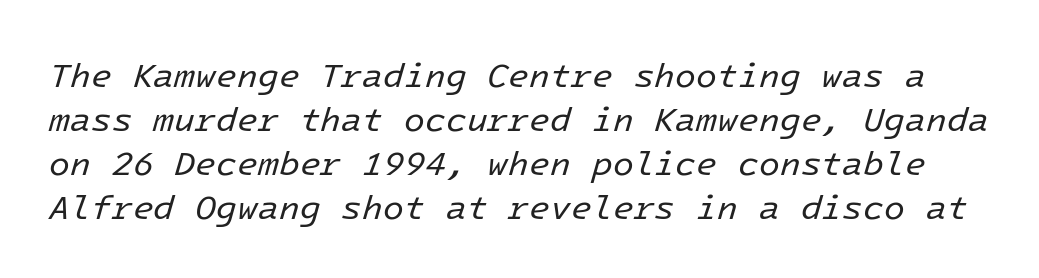
The image shows 34 px regular-weight type, italic (leaning right); set normal line spacing (1.29x), normal letter spacing, not underlined; low stroke contrast and a medium x-height.
